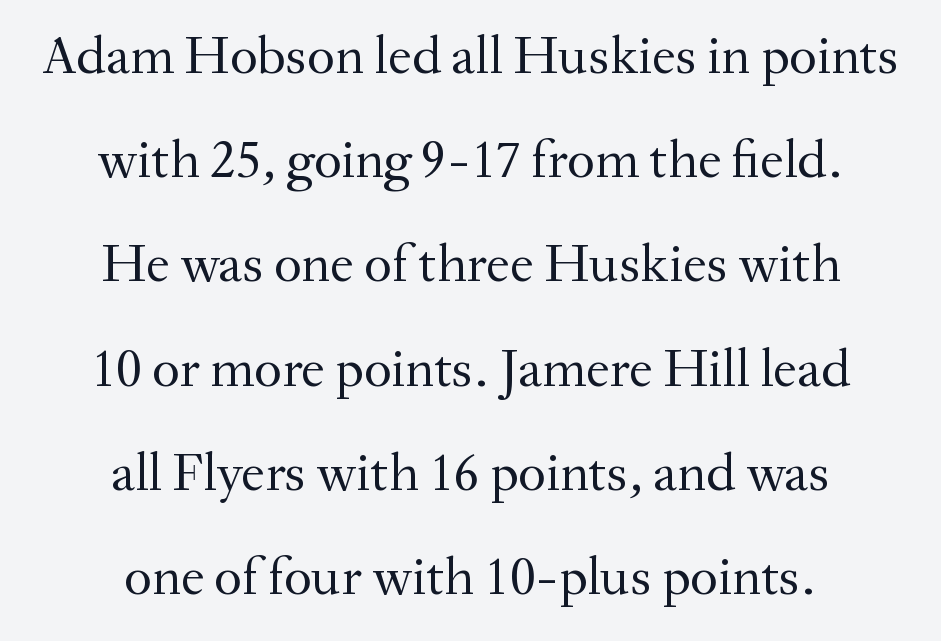
Q: Is the text bold? A: No.
Q: Is the text italic (slanted)? A: No, it is upright.
Q: Is the typeface a serif or a sans-serif typeface? A: Serif.
Q: Is the text underlined? A: No.
Q: How is the paragraph aligned? A: Centered.
Q: Is the spacing between letters normal or unusually wide? A: Normal.
Q: Is the spacing between lines tight, normal or loose? A: Loose.
Q: Width (condensed, normal, or wide)? A: Normal.
Q: Stroke contrast? A: Medium.
Q: x-height? A: Small.
Q: Monospaced? A: No.
